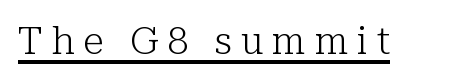
{"serif": "yes", "italic": "no", "bold": "no", "weight": "light", "width": "normal", "stroke_contrast": "low", "x_height": "medium", "monospaced": "no", "underline": "yes", "letter_spacing": "wide", "letter_spacing_em": 0.23, "glyph_px": 38}
